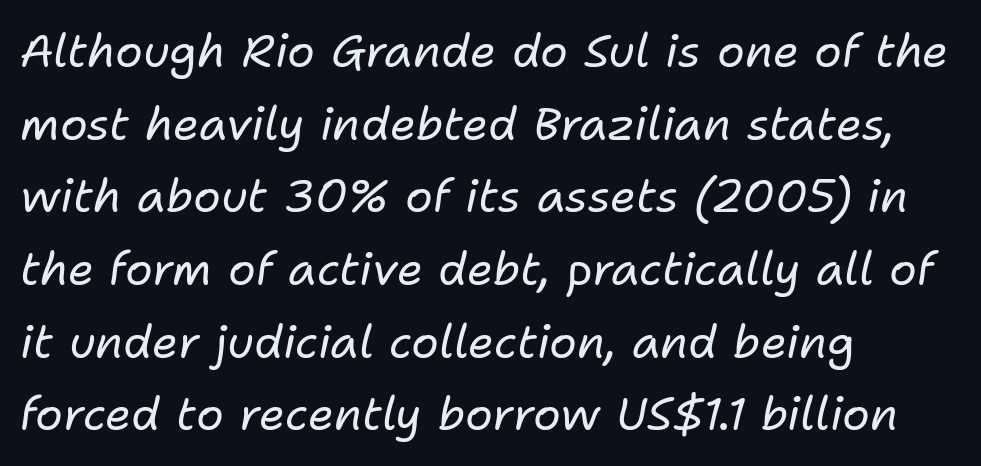
Q: Is the text bold? A: No.
Q: Is the text italic (slanted)? A: Yes, it leans right by about 11 degrees.
Q: Is the text underlined? A: No.
Q: How is the paragraph aligned? A: Left-aligned.
Q: Is the spacing between letters normal or unusually wide? A: Normal.
Q: Is the spacing between lines tight, normal or loose? A: Normal.
Q: Width (condensed, normal, or wide)? A: Normal.
Q: Stroke contrast? A: Low.
Q: x-height? A: Medium.
Q: Monospaced? A: No.
